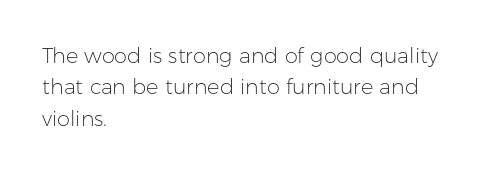
Q: Is the text bold? A: No.
Q: Is the text italic (slanted)? A: No, it is upright.
Q: Is the text underlined? A: No.
Q: How is the paragraph aligned? A: Left-aligned.
Q: Is the spacing between letters normal or unusually wide? A: Normal.
Q: Is the spacing between lines tight, normal or loose? A: Normal.
